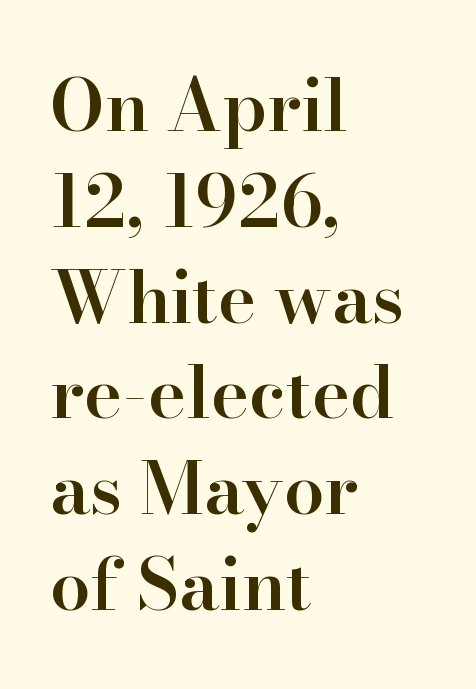
{"serif": "yes", "italic": "no", "bold": "semi", "weight": "semibold", "width": "normal", "stroke_contrast": "high", "x_height": "small", "monospaced": "no", "underline": "no", "align": "left", "line_spacing": "normal", "line_spacing_ratio": 1.33, "letter_spacing": "normal", "letter_spacing_em": 0.0, "glyph_px": 72}
